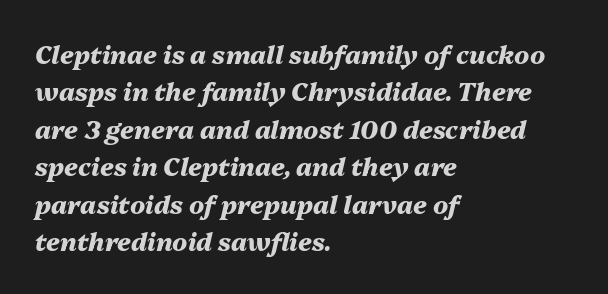
Rule under the text: the space is simply empty. Does the leading feel generous? No, just average. Typesetter's note: full bold, strokes at maximum text heaviness. Tall strokes in this sample are angled rather than plumb. Does the copy run flush right? No — it runs flush left.
